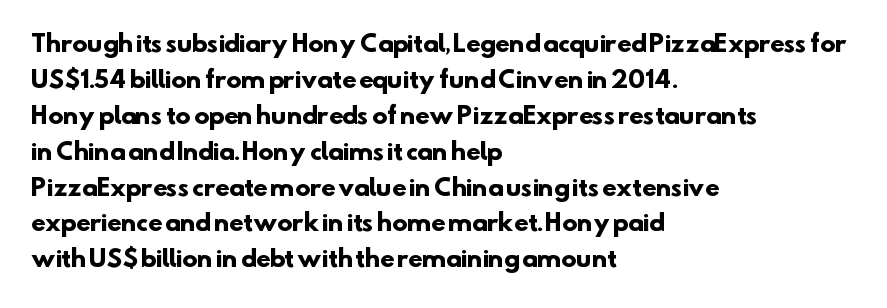
The image shows 23 px bold type; set left-aligned, normal line spacing (1.56x), normal letter spacing, not underlined.
